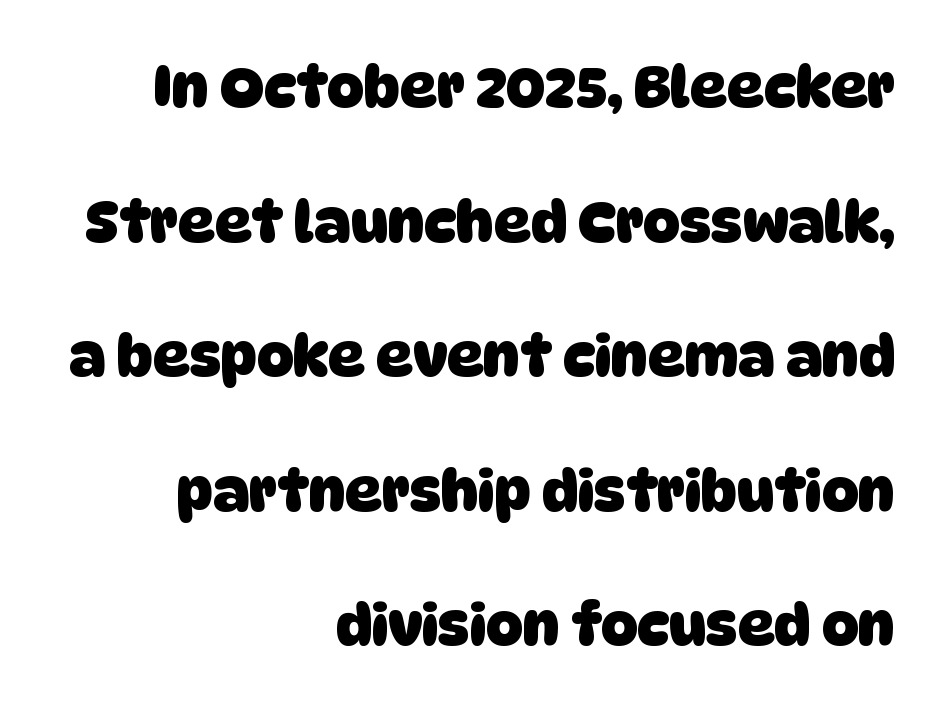
{"serif": "no", "bold": "yes", "weight": "heavy", "width": "normal", "stroke_contrast": "low", "x_height": "large", "monospaced": "no", "underline": "no", "align": "right", "line_spacing": "loose", "line_spacing_ratio": 2.36, "letter_spacing": "normal", "letter_spacing_em": 0.0, "glyph_px": 57}
